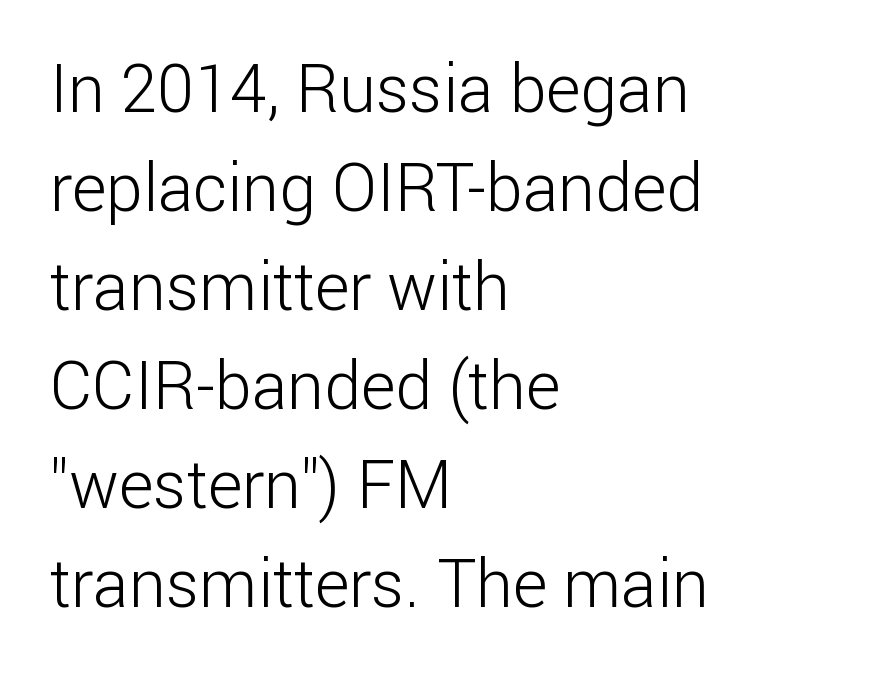
{"serif": "no", "italic": "no", "bold": "no", "weight": "light", "width": "normal", "stroke_contrast": "low", "x_height": "medium", "monospaced": "no", "underline": "no", "align": "left", "line_spacing": "normal", "line_spacing_ratio": 1.5, "letter_spacing": "normal", "letter_spacing_em": 0.0, "glyph_px": 66}
